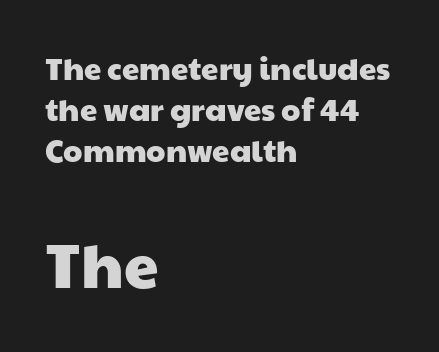
Q: Is the typeface a serif or a sans-serif typeface? A: Sans-serif.
Q: Is the text underlined? A: No.
Q: How is the paragraph aligned? A: Left-aligned.
Q: Is the spacing between letters normal or unusually wide? A: Normal.
Q: Is the spacing between lines tight, normal or loose? A: Normal.
Q: Which block of text is set in a larger size, the first (top) or the second (bottom)? A: The second (bottom) one.
Q: Width (condensed, normal, or wide)? A: Wide.
Q: Stroke contrast? A: Low.
Q: x-height? A: Medium.
Q: Monospaced? A: No.
